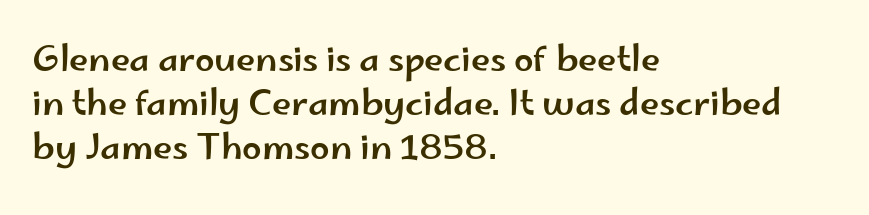
The image shows 35 px wide sans-serif type, upright; set left-aligned, normal line spacing (1.26x), normal letter spacing, not underlined; low stroke contrast and a small x-height.
